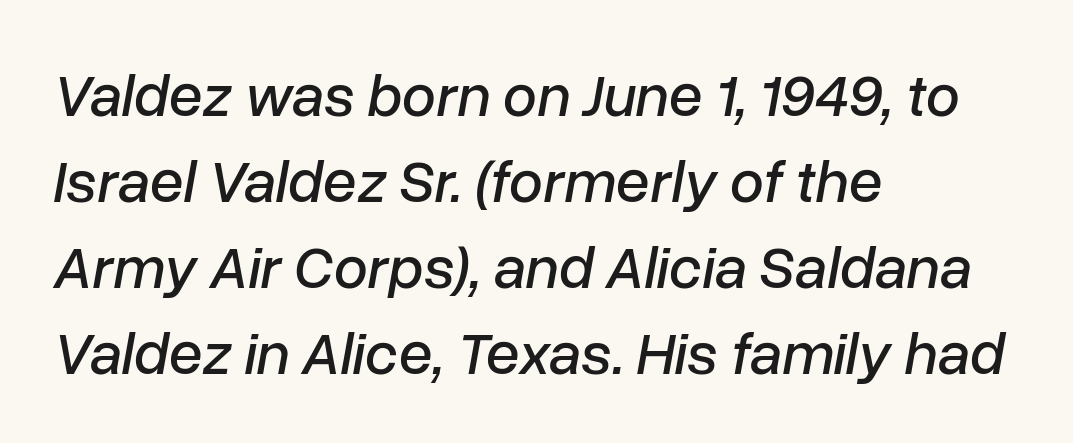
Each line starts at the same left margin while the right side varies. The letters advance in unequal steps, a hallmark of proportional type. The leading is moderate, giving the passage an even texture. The specimen omits any rule beneath the text block's lines. Is the type slanted? Yes — the strokes lean at a clear angle. Observe the ordinary spacing: letters are neighbours, not strangers.
